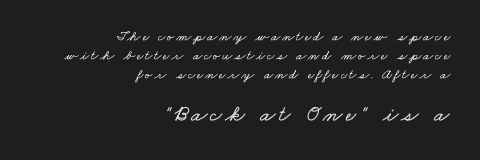
The image shows 23 px text type; set right-aligned, normal line spacing (1.35x), not underlined; the second (bottom) block is 1.64x larger.
